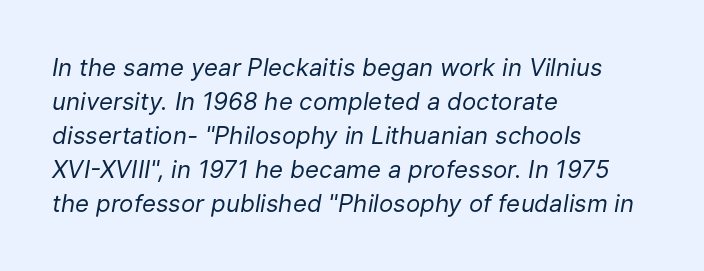
The image shows 24 px text type, italic (leaning right); set left-aligned, normal line spacing (1.42x), normal letter spacing, not underlined.
